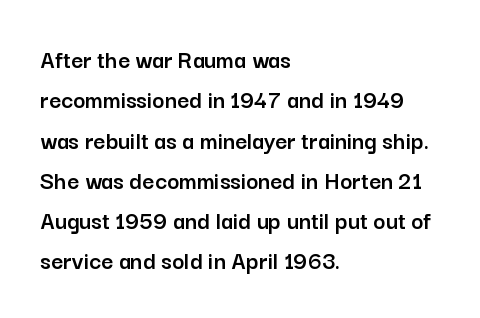
The image shows 26 px text type, upright; set left-aligned, normal line spacing (1.55x), normal letter spacing, not underlined.
